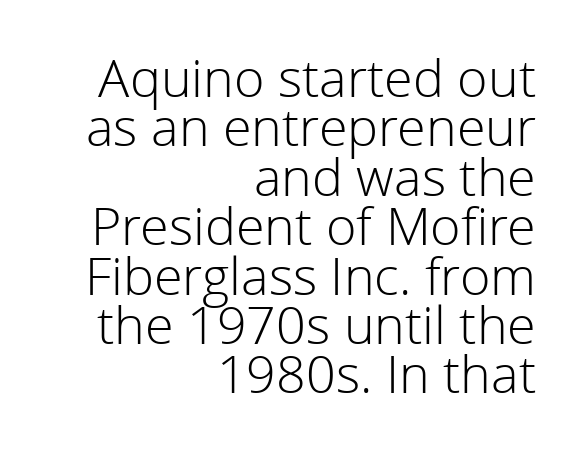
Q: Is the text bold? A: No.
Q: Is the text italic (slanted)? A: No, it is upright.
Q: Is the typeface a serif or a sans-serif typeface? A: Sans-serif.
Q: Is the text underlined? A: No.
Q: How is the paragraph aligned? A: Right-aligned.
Q: Is the spacing between letters normal or unusually wide? A: Normal.
Q: Is the spacing between lines tight, normal or loose? A: Tight.
Q: Width (condensed, normal, or wide)? A: Normal.
Q: Stroke contrast? A: Low.
Q: x-height? A: Medium.
Q: Monospaced? A: No.
